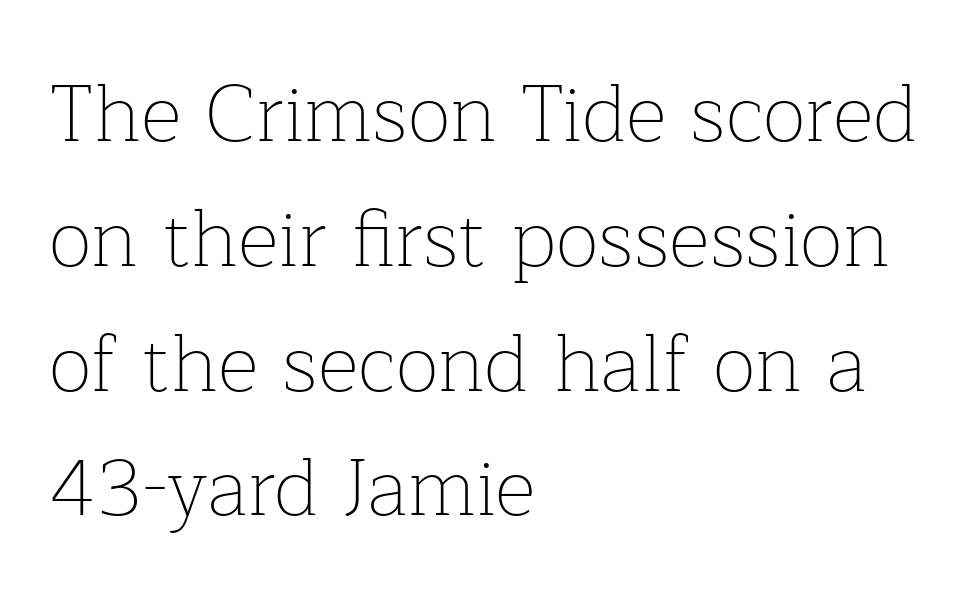
It's the straight-up-and-down kind of type. The typeface chosen for these lines features serifs. The compositor pushed each line to the left boundary. No word sits above an underline. Think of a printed novel: that variable character pitch is what you see here. No letter is thick-stroked: the sample isn't bold.
